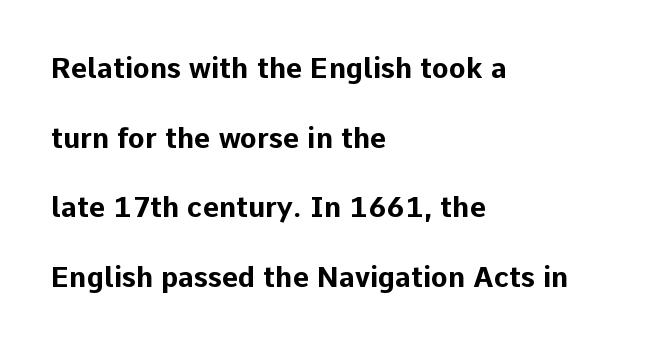
{"serif": "no", "italic": "no", "bold": "yes", "weight": "bold", "width": "normal", "stroke_contrast": "low", "x_height": "medium", "monospaced": "no", "underline": "no", "align": "left", "line_spacing": "loose", "line_spacing_ratio": 2.49, "letter_spacing": "normal", "letter_spacing_em": 0.0, "glyph_px": 28}
